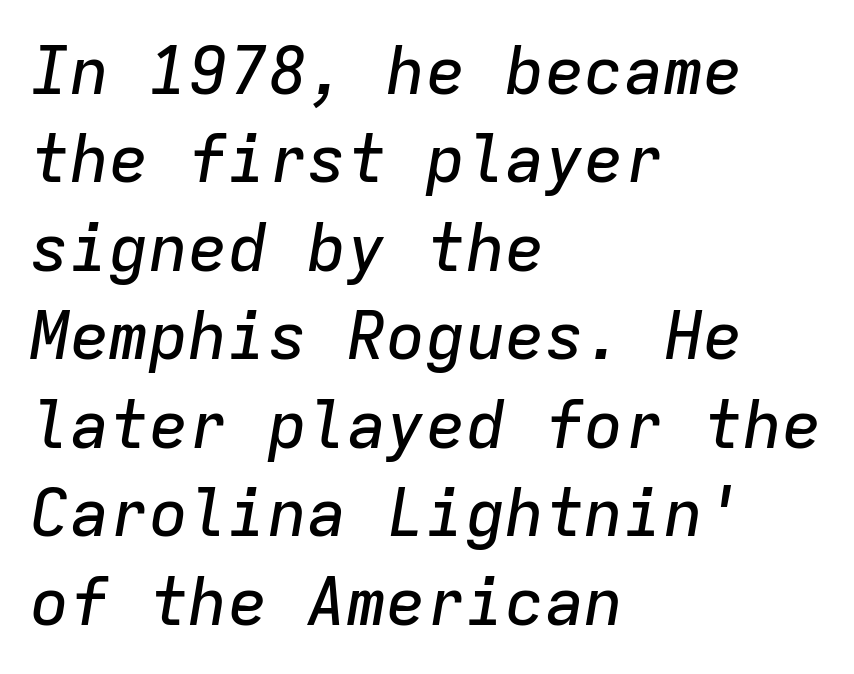
Compared with typical body copy, the letter spacing here is the same. The passage shown stacks its lines at a standard gap. These lines are rendered in a fixed-pitch font. Does the copy run flush right? No — it runs flush left. Observe the lean: these are italic letterforms.
